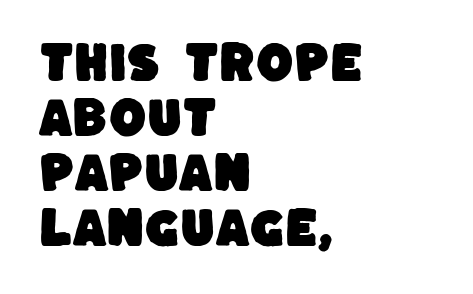
{"serif": "no", "width": "normal", "stroke_contrast": "low", "x_height": "large", "monospaced": "no", "underline": "no", "align": "left", "line_spacing": "normal", "line_spacing_ratio": 1.28, "letter_spacing": "normal", "letter_spacing_em": 0.0, "glyph_px": 43}
